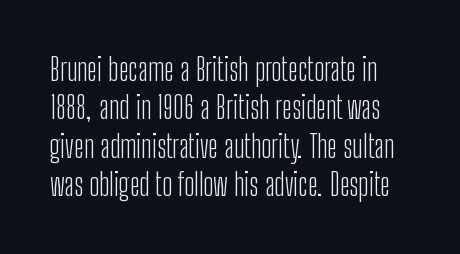
{"serif": "no", "italic": "no", "bold": "no", "weight": "light", "width": "condensed", "stroke_contrast": "low", "x_height": "medium", "monospaced": "no", "underline": "no", "line_spacing_ratio": 1.24, "letter_spacing": "normal", "letter_spacing_em": 0.0, "glyph_px": 31}
